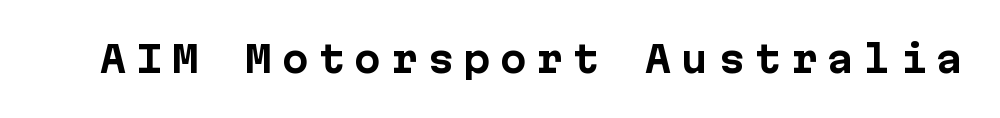
Q: Is the text bold? A: Yes.
Q: Is the text italic (slanted)? A: No, it is upright.
Q: Is the typeface a serif or a sans-serif typeface? A: Sans-serif.
Q: Is the text underlined? A: No.
Q: Is the spacing between letters normal or unusually wide? A: Unusually wide.
Q: Width (condensed, normal, or wide)? A: Normal.
Q: Stroke contrast? A: Low.
Q: x-height? A: Medium.
Q: Monospaced? A: Yes.
